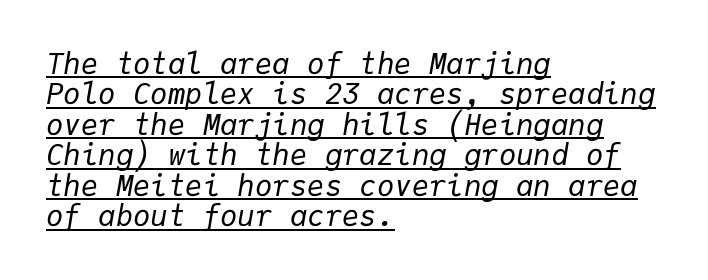
Q: Is the text bold? A: No.
Q: Is the text italic (slanted)? A: Yes, it leans right by about 9 degrees.
Q: Is the text underlined? A: Yes.
Q: How is the paragraph aligned? A: Left-aligned.
Q: Is the spacing between letters normal or unusually wide? A: Normal.
Q: Is the spacing between lines tight, normal or loose? A: Tight.
Q: Width (condensed, normal, or wide)? A: Normal.
Q: Stroke contrast? A: Low.
Q: x-height? A: Medium.
Q: Monospaced? A: Yes.
